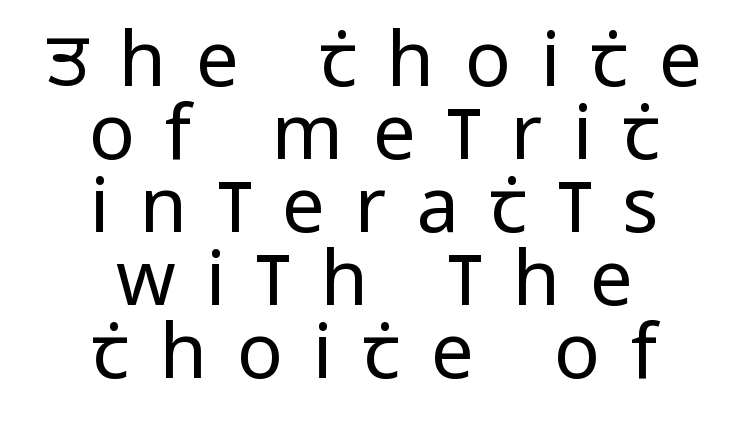
{"serif": "no", "italic": "no", "bold": "no", "weight": "regular", "width": "condensed", "stroke_contrast": "low", "x_height": "large", "monospaced": "no", "underline": "no", "align": "center", "line_spacing": "tight", "line_spacing_ratio": 0.96, "letter_spacing": "wide", "letter_spacing_em": 0.4, "glyph_px": 76}
